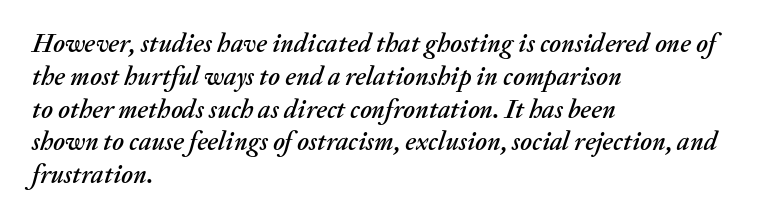
Rule under the text: the space is simply empty. The lettering tilts uniformly, giving the passage an italic look. The passage shown has conventional tracking throughout. A normal amount of white space separates one row of letters from the next. Each line starts at the same left margin while the right side varies.
